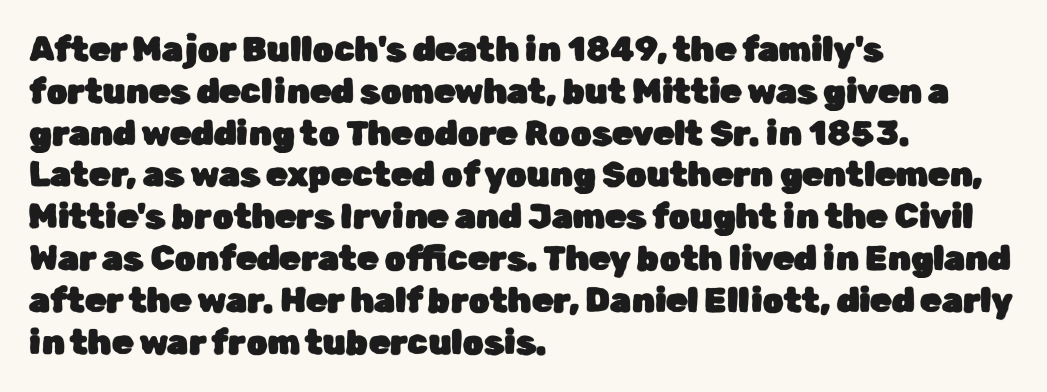
Q: Is the text italic (slanted)? A: No, it is upright.
Q: Is the typeface a serif or a sans-serif typeface? A: Sans-serif.
Q: Is the text underlined? A: No.
Q: How is the paragraph aligned? A: Left-aligned.
Q: Is the spacing between letters normal or unusually wide? A: Normal.
Q: Width (condensed, normal, or wide)? A: Normal.
Q: Stroke contrast? A: Low.
Q: x-height? A: Medium.
Q: Monospaced? A: No.
